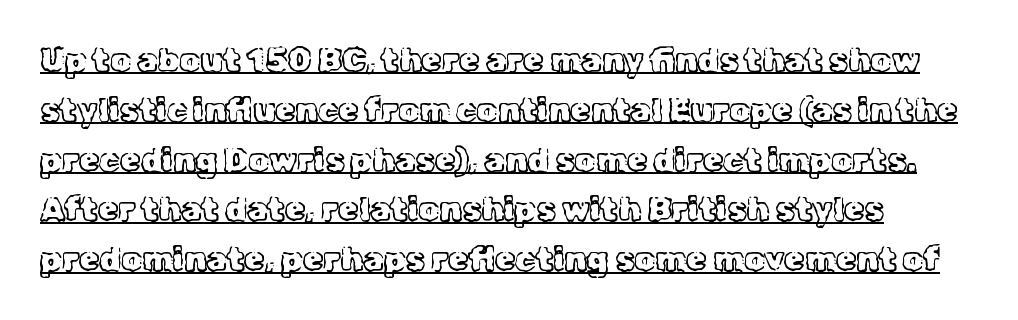
The image shows 33 px light serif type, upright; set left-aligned, normal line spacing (1.51x), normal letter spacing, underlined; a medium x-height.
